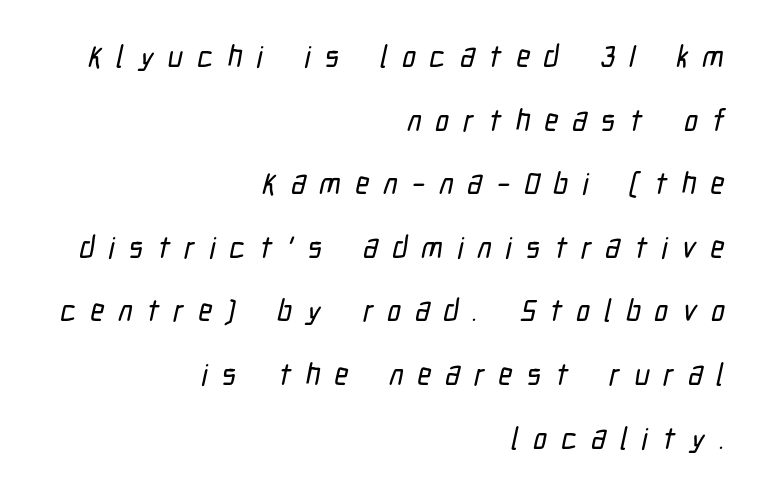
Q: Is the typeface a serif or a sans-serif typeface? A: Sans-serif.
Q: Is the text underlined? A: No.
Q: How is the paragraph aligned? A: Right-aligned.
Q: Is the spacing between letters normal or unusually wide? A: Unusually wide.
Q: Is the spacing between lines tight, normal or loose? A: Loose.
Q: Width (condensed, normal, or wide)? A: Condensed.
Q: Stroke contrast? A: Low.
Q: x-height? A: Medium.
Q: Monospaced? A: No.
